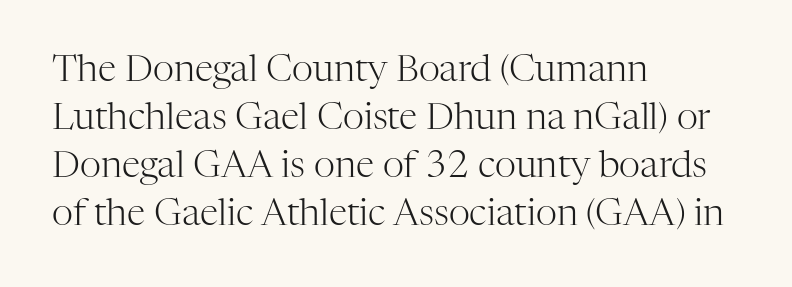
The image shows 37 px light serif type, upright; set left-aligned, normal line spacing (1.3x), normal letter spacing, not underlined; high stroke contrast and a medium x-height.
